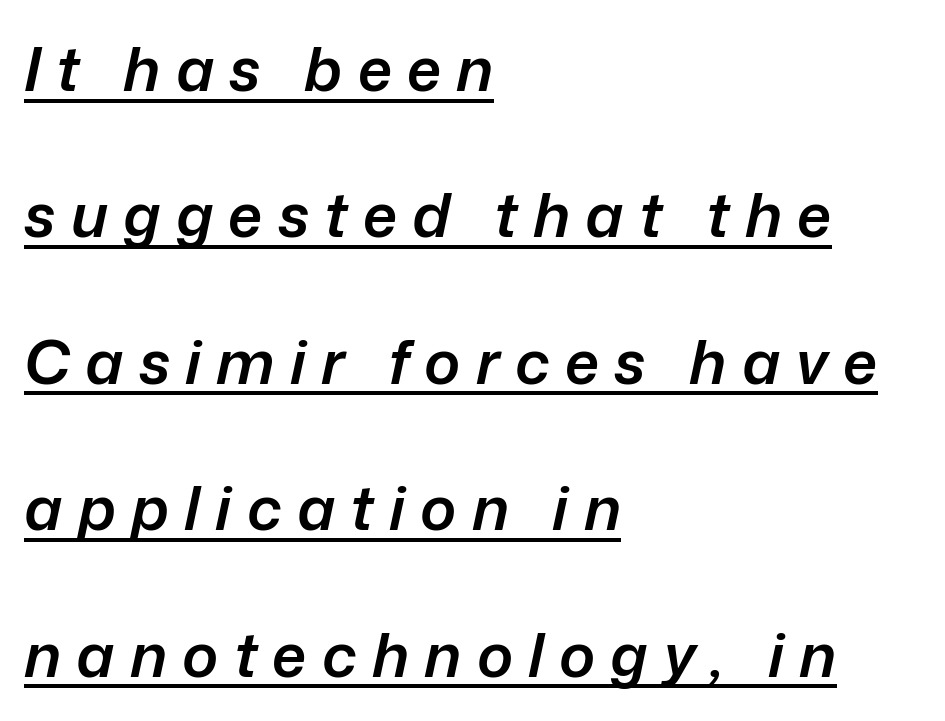
The image shows 61 px semibold type, italic (leaning right); set left-aligned, loose line spacing (2.4x), unusually wide letter spacing (+0.25 em), underlined; low stroke contrast and a medium x-height.
